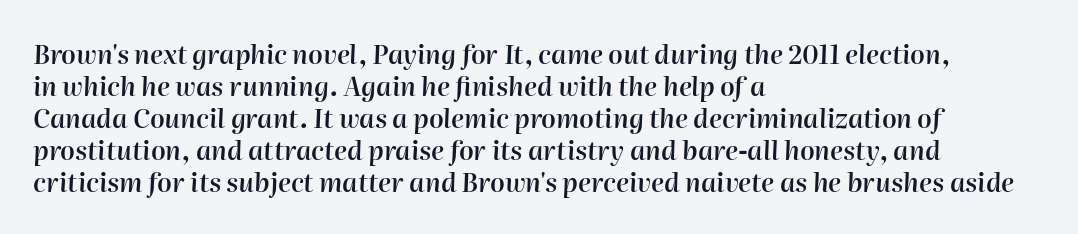
Q: Is the text bold? A: Semi-bold.
Q: Is the text italic (slanted)? A: Yes, it leans right by about 2 degrees.
Q: Is the text underlined? A: No.
Q: How is the paragraph aligned? A: Left-aligned.
Q: Is the spacing between letters normal or unusually wide? A: Normal.
